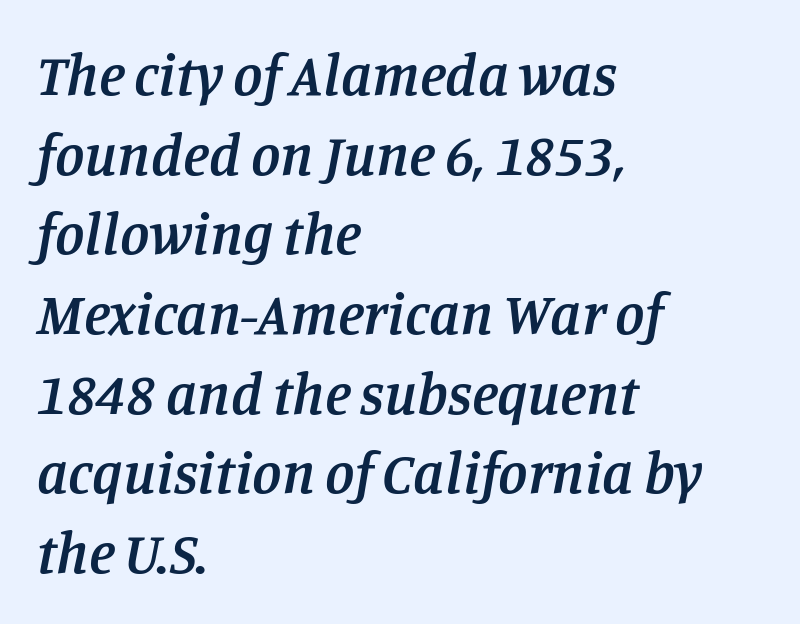
A normal amount of white space separates one row of letters from the next. If you drew a ruler down the left edge, every line would touch it. Quick note: underline off. Weight: semibold (demi). The letters carry serifs — small finishing strokes at the ends of their stems. The face used here is proportionally spaced, like ordinary book or web type.
